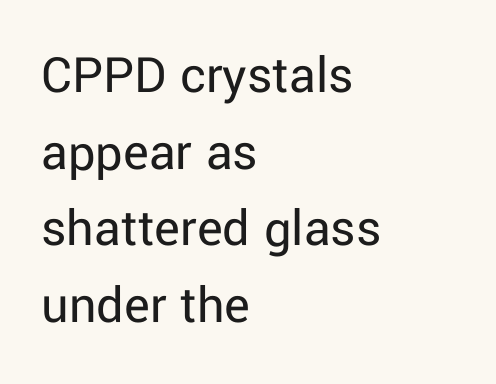
The image shows 54 px regular-weight sans-serif type, upright; set left-aligned, normal line spacing (1.42x), normal letter spacing, not underlined; low stroke contrast and a medium x-height.
